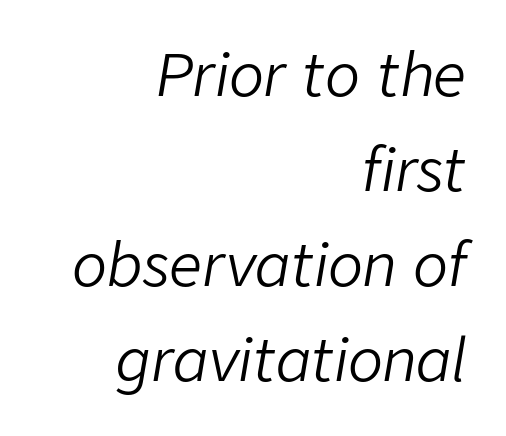
{"italic": "yes", "lean": "right", "slant_degrees": 9, "bold": "no", "weight": "light", "width": "normal", "stroke_contrast": "low", "x_height": "medium", "monospaced": "no", "underline": "no", "align": "right", "line_spacing": "normal", "line_spacing_ratio": 1.64, "letter_spacing": "normal", "letter_spacing_em": 0.0, "glyph_px": 58}
